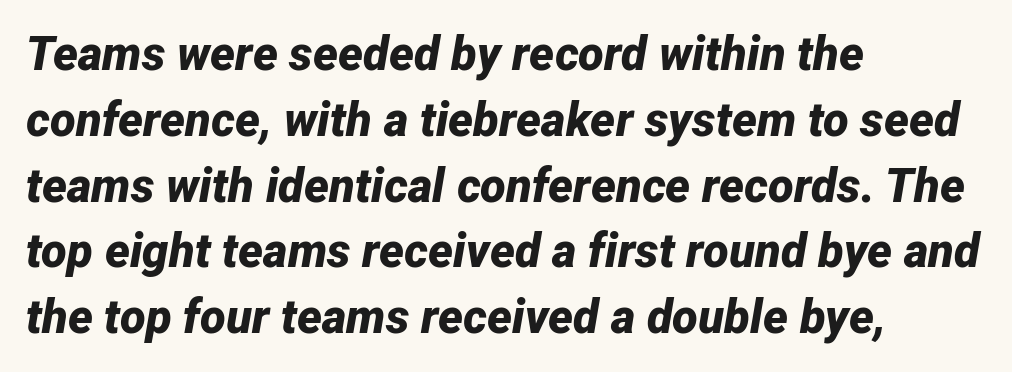
Q: Is the text bold? A: Yes.
Q: Is the text italic (slanted)? A: Yes, it leans right by about 12 degrees.
Q: Is the text underlined? A: No.
Q: How is the paragraph aligned? A: Left-aligned.
Q: Is the spacing between letters normal or unusually wide? A: Normal.
Q: Is the spacing between lines tight, normal or loose? A: Normal.
Q: Width (condensed, normal, or wide)? A: Normal.
Q: Stroke contrast? A: Low.
Q: x-height? A: Medium.
Q: Monospaced? A: No.
